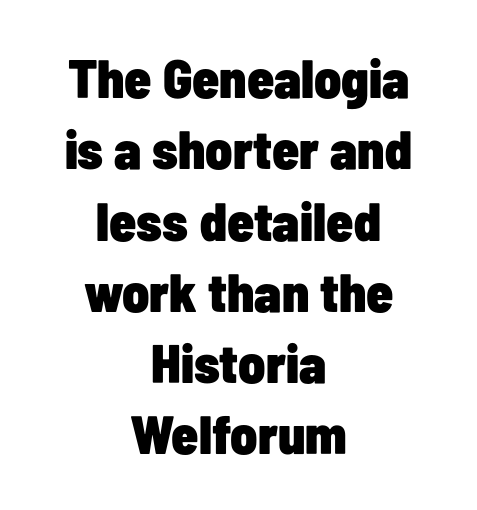
Stroke terminals: plain, sans-serif. The passage shown is typed in a proportional face where columns would drift. The rag falls on both sides of this text block equally. Nothing unusual about the tracking: characters are spaced as the font intends. The passage shown is not underscored anywhere. Regarding leading, the lines here are spaced in the standard way.
